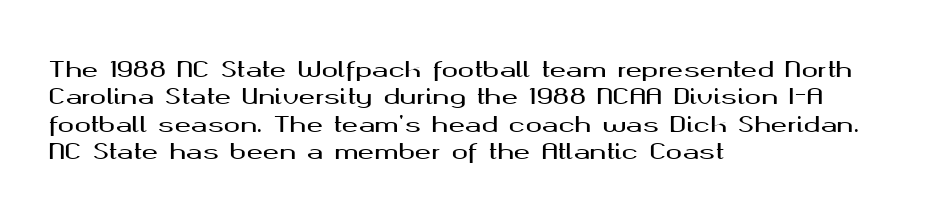
Letter spacing: default. Words float on clear page, feet unadorned. Every stem runs plumb, perpendicular to the baseline. Is there much room between lines? A standard amount, neither cramped nor airy. Reading down the block, your eye returns to a fixed left position each line.
